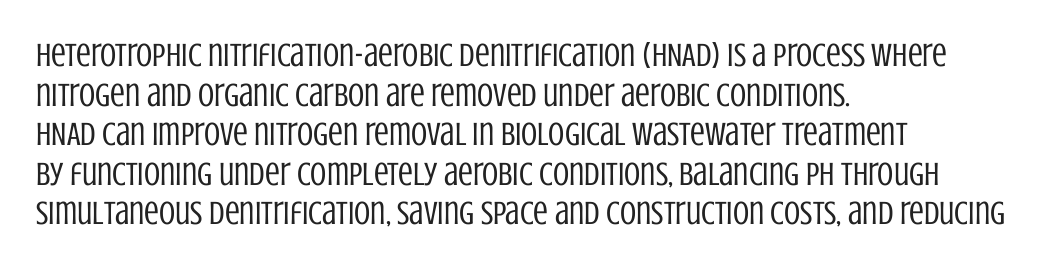
{"serif": "no", "italic": "no", "bold": "no", "weight": "regular", "width": "condensed", "stroke_contrast": "low", "x_height": "large", "monospaced": "no", "underline": "no", "align": "left", "line_spacing_ratio": 1.2, "letter_spacing": "normal", "letter_spacing_em": 0.0, "glyph_px": 33}
